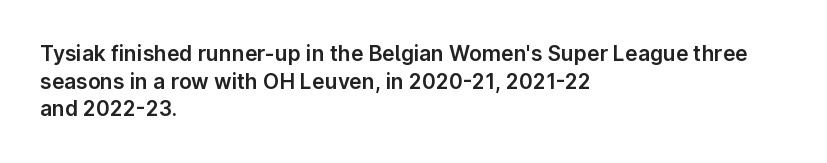
Q: Is the text italic (slanted)? A: No, it is upright.
Q: Is the text underlined? A: No.
Q: How is the paragraph aligned? A: Left-aligned.
Q: Is the spacing between letters normal or unusually wide? A: Normal.
Q: Is the spacing between lines tight, normal or loose? A: Normal.
